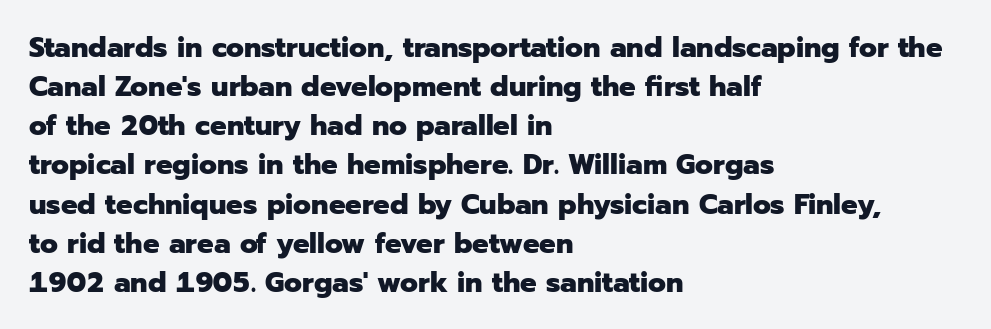
The image shows 29 px heavy sans-serif type, upright; set left-aligned, normal line spacing (1.35x), normal letter spacing, not underlined; low stroke contrast and a medium x-height.
